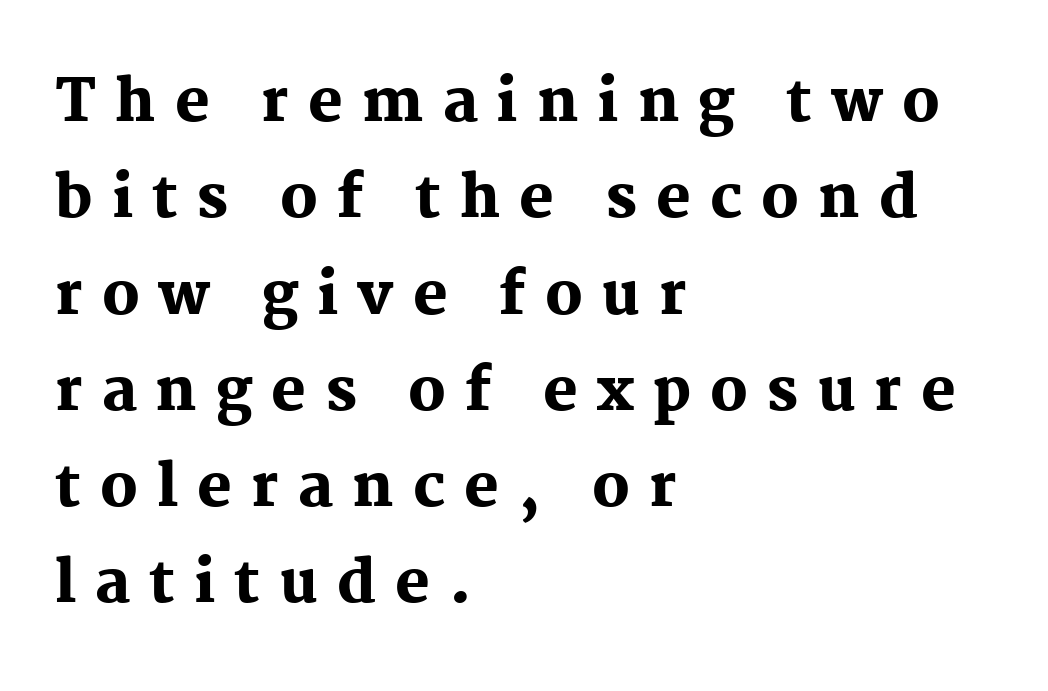
Q: Is the text bold? A: Yes.
Q: Is the text italic (slanted)? A: No, it is upright.
Q: Is the typeface a serif or a sans-serif typeface? A: Serif.
Q: Is the text underlined? A: No.
Q: How is the paragraph aligned? A: Left-aligned.
Q: Is the spacing between letters normal or unusually wide? A: Unusually wide.
Q: Is the spacing between lines tight, normal or loose? A: Normal.
Q: Width (condensed, normal, or wide)? A: Normal.
Q: Stroke contrast? A: Medium.
Q: x-height? A: Medium.
Q: Monospaced? A: No.
